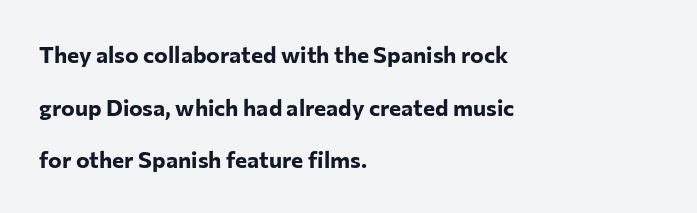
{"italic": "no", "bold": "yes", "underline": "no", "align": "left", "line_spacing": "loose", "line_spacing_ratio": 2.29, "letter_spacing": "normal", "letter_spacing_em": 0.0, "glyph_px": 23}
